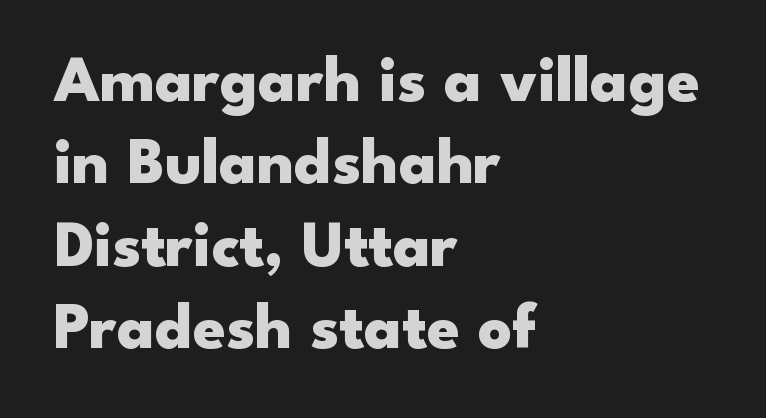
The letters advance in unequal steps, a hallmark of proportional type. Is the letter spacing exaggerated? No — it looks like the ordinary default. Students, observe: this is what conventionally led text looks like. Compared with an ordinary text face, these strokes are far heavier — a full bold.
